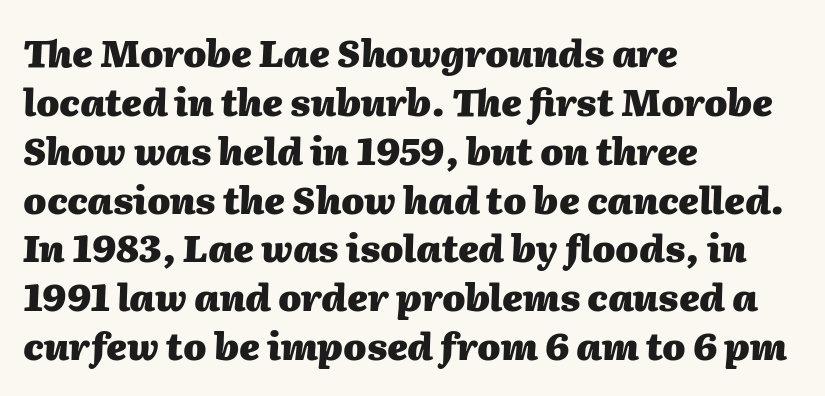
Q: Is the text bold? A: Yes.
Q: Is the text italic (slanted)? A: Yes, it leans right by about 2 degrees.
Q: Is the text underlined? A: No.
Q: How is the paragraph aligned? A: Left-aligned.
Q: Is the spacing between letters normal or unusually wide? A: Normal.
Q: Is the spacing between lines tight, normal or loose? A: Normal.
Q: Width (condensed, normal, or wide)? A: Normal.
Q: Stroke contrast? A: Medium.
Q: x-height? A: Medium.
Q: Monospaced? A: No.
